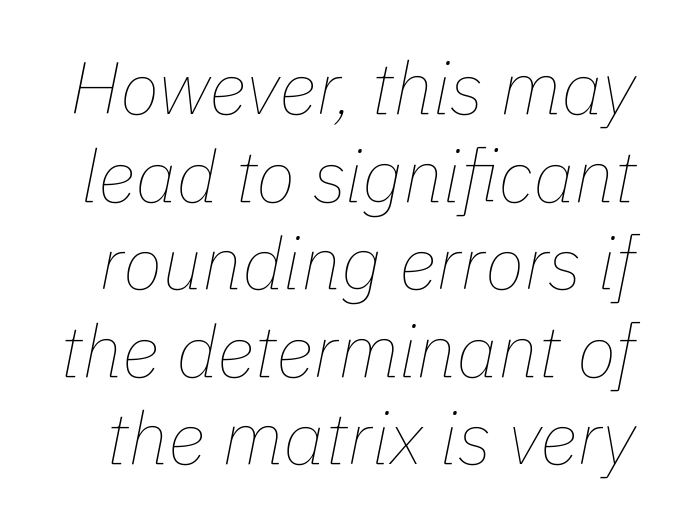
You can tell it's italic because the verticals aren't actually vertical. These glyphs show unthickened strokes, regular width or finer. The face used here is proportionally spaced, like ordinary book or web type. Nobody drew a line under any word here. Nothing unusual about the tracking: characters are spaced as the font intends.
